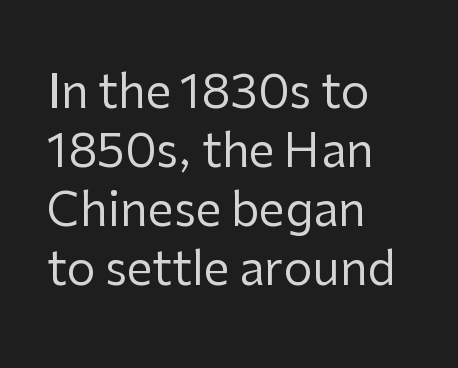
{"serif": "no", "italic": "no", "bold": "no", "weight": "regular", "width": "normal", "stroke_contrast": "low", "x_height": "medium", "monospaced": "no", "underline": "no", "align": "left", "line_spacing": "normal", "line_spacing_ratio": 1.28, "letter_spacing": "normal", "letter_spacing_em": 0.0, "glyph_px": 46}
